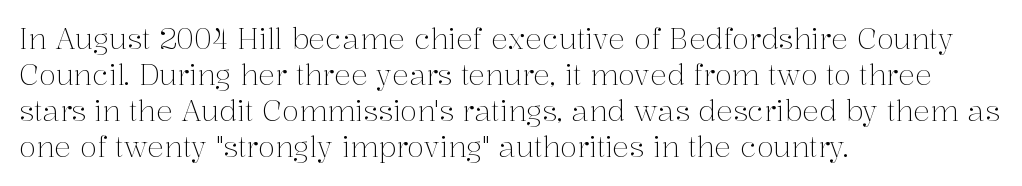
The passage shown is typed in a proportional face where columns would drift. Baseline-to-baseline distance is the conventional proportion of letter height. The passage shown is typeset with a serif family. Counters stay open thanks to moderate or lighter strokes. Vertical strokes here are truly vertical.
